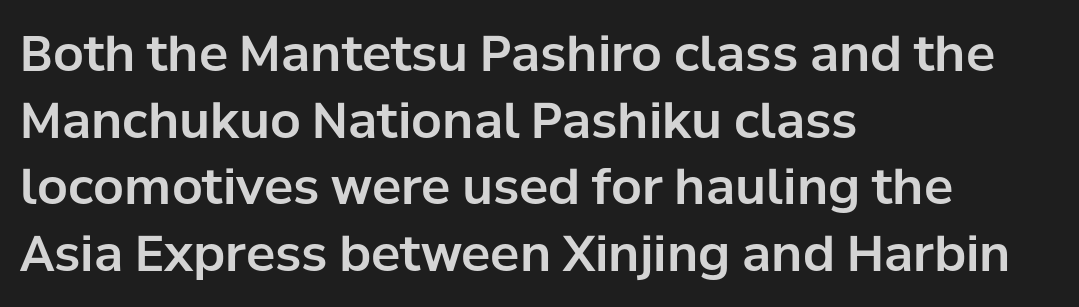
The passage is arranged the way most books set body copy — flush left. Descenders are the only things crossing below the line. Examine the stroke ends and you'll find no serifs. Characters remain perfectly vertical along every line.
